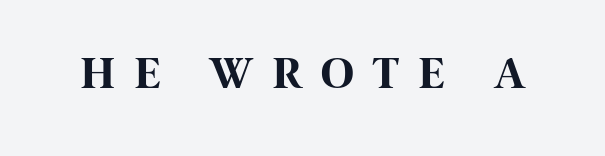
{"serif": "no", "italic": "no", "bold": "yes", "weight": "bold", "width": "condensed", "stroke_contrast": "high", "x_height": "large", "monospaced": "no", "underline": "no", "letter_spacing": "wide", "letter_spacing_em": 0.45, "glyph_px": 45}
